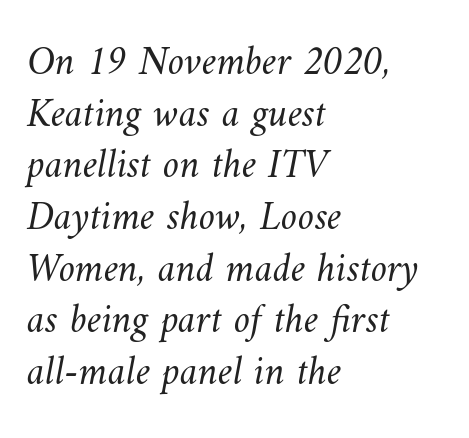
Q: Is the text bold? A: No.
Q: Is the text underlined? A: No.
Q: How is the paragraph aligned? A: Left-aligned.
Q: Is the spacing between letters normal or unusually wide? A: Normal.
Q: Is the spacing between lines tight, normal or loose? A: Normal.
Q: Width (condensed, normal, or wide)? A: Normal.
Q: Stroke contrast? A: Medium.
Q: x-height? A: Small.
Q: Monospaced? A: No.
